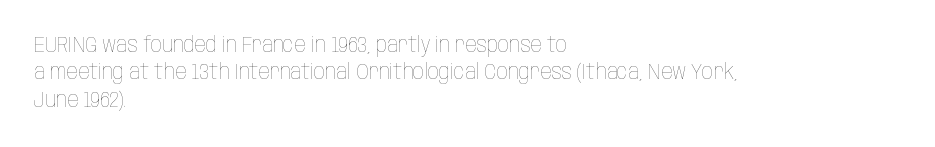
{"italic": "no", "bold": "no", "underline": "no", "align": "left", "line_spacing_ratio": 1.24, "letter_spacing": "normal", "letter_spacing_em": 0.0, "glyph_px": 22}
